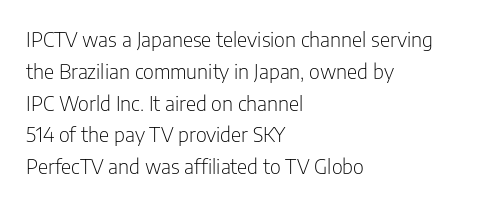
Q: Is the text bold? A: No.
Q: Is the text italic (slanted)? A: No, it is upright.
Q: Is the text underlined? A: No.
Q: How is the paragraph aligned? A: Left-aligned.
Q: Is the spacing between letters normal or unusually wide? A: Normal.
Q: Is the spacing between lines tight, normal or loose? A: Normal.
